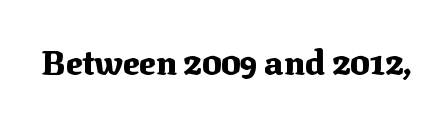
The image shows 34 px heavy serif type, upright; set normal letter spacing, not underlined; medium stroke contrast and a medium x-height.
